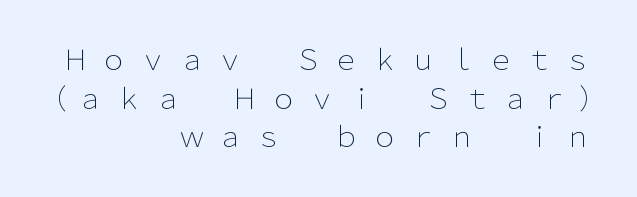
The image shows 28 px light sans-serif type, upright; set right-aligned, normal line spacing (1.38x), unusually wide letter spacing (+0.38 em), not underlined; low stroke contrast and a medium x-height.
